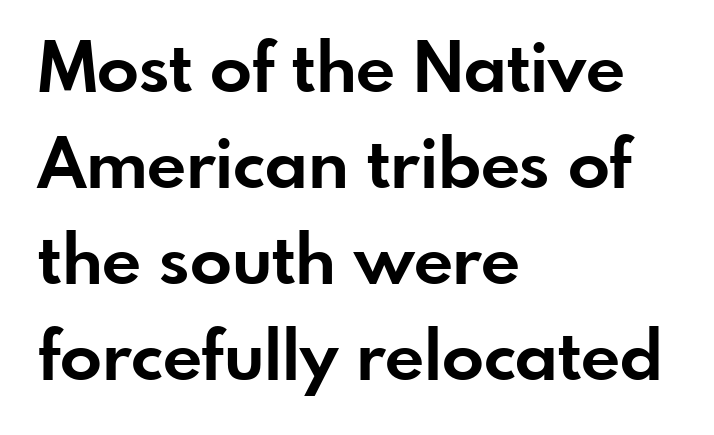
{"serif": "no", "italic": "no", "bold": "yes", "weight": "bold", "width": "normal", "stroke_contrast": "low", "x_height": "small", "monospaced": "no", "underline": "no", "align": "left", "line_spacing": "normal", "line_spacing_ratio": 1.39, "letter_spacing": "normal", "letter_spacing_em": 0.0, "glyph_px": 69}
